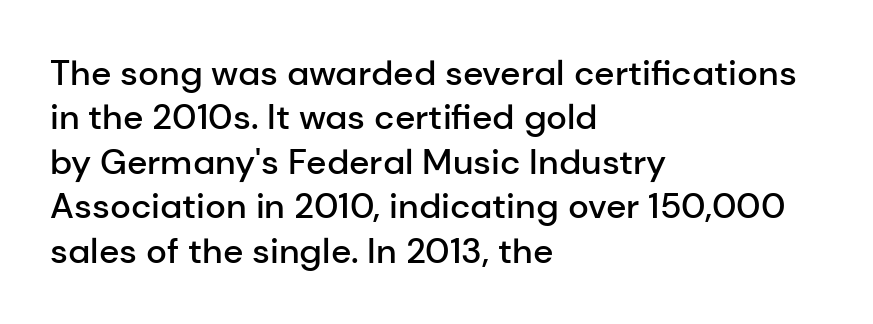
{"serif": "no", "italic": "no", "bold": "semi", "weight": "semibold", "width": "normal", "stroke_contrast": "low", "x_height": "medium", "monospaced": "no", "underline": "no", "align": "left", "line_spacing": "normal", "line_spacing_ratio": 1.27, "letter_spacing": "normal", "letter_spacing_em": 0.0, "glyph_px": 35}
